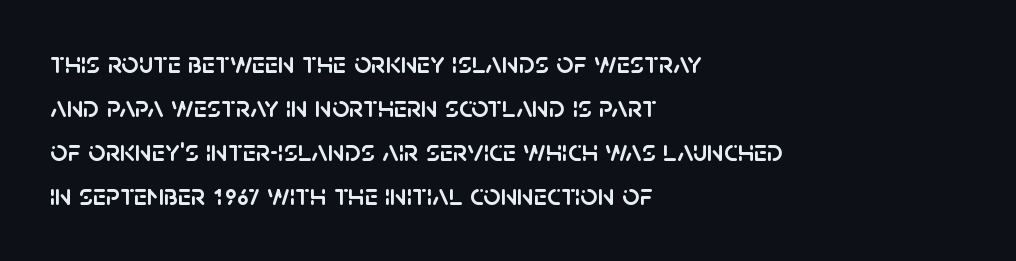
Q: Is the text italic (slanted)? A: No, it is upright.
Q: Is the typeface a serif or a sans-serif typeface? A: Sans-serif.
Q: Is the text underlined? A: No.
Q: How is the paragraph aligned? A: Left-aligned.
Q: Is the spacing between letters normal or unusually wide? A: Normal.
Q: Is the spacing between lines tight, normal or loose? A: Normal.
Q: Width (condensed, normal, or wide)? A: Normal.
Q: Stroke contrast? A: Low.
Q: x-height? A: Large.
Q: Monospaced? A: No.
